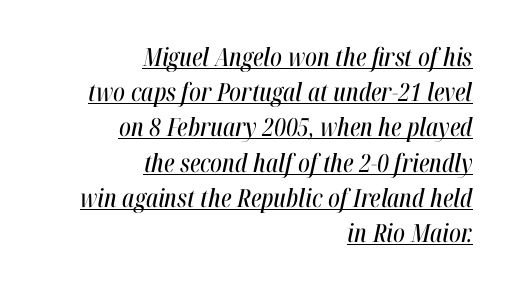
A typesetter would call this leading conventional body-copy spacing. Nothing unusual about the tracking: characters are spaced as the font intends. Caption: multi-line text, flush right, ragged left. Would a proofreader flag this as italicized? Yes. In designer terms, the underline attribute is active on this setting.
